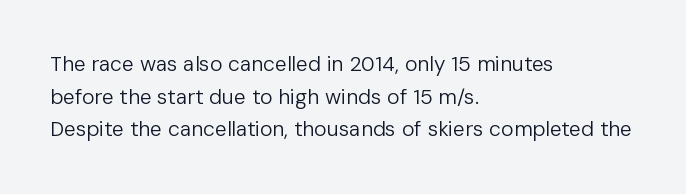
The axis of the letterforms is exactly vertical. Here the glyphs are tracked normally, forming tight word shapes. Descenders hang freely into open space. Line beginnings align vertically; line endings do not. The rows are spaced the way most documents space them.
